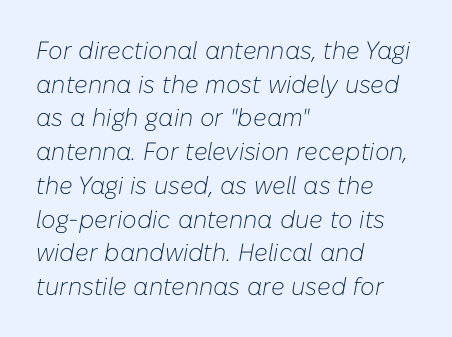
The image shows 25 px text type, italic (leaning right); set left-aligned, normal line spacing (1.35x), normal letter spacing, not underlined.
